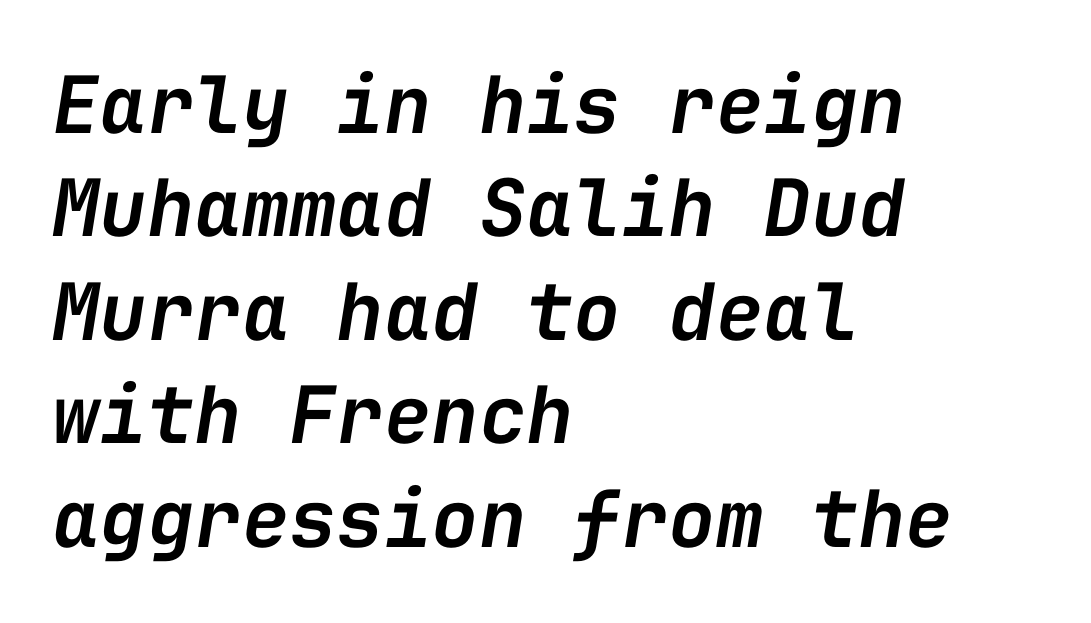
The image shows 79 px semibold type, italic (leaning right), monospaced; set left-aligned, normal line spacing (1.31x), normal letter spacing, not underlined; low stroke contrast and a medium x-height.
